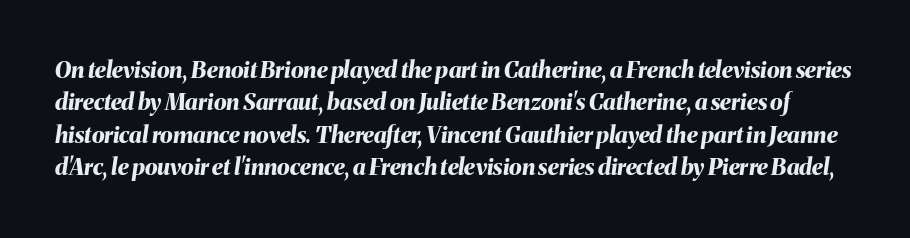
The designer left line spacing at the default. Strokes here are thick enough to call this a true bold. No extra tracking has been applied to these lines. The foot of each line stays bare and open. Quick note: italic.
